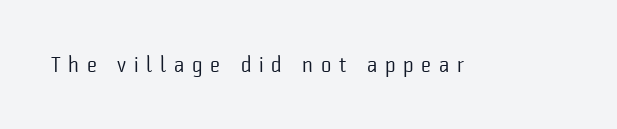
The rendering inserts visible extra space after every character. Stroke thickness stays within the range of a standard reading face or lighter. Plain, unruled lines of type. Quick note: not italic, upright.
